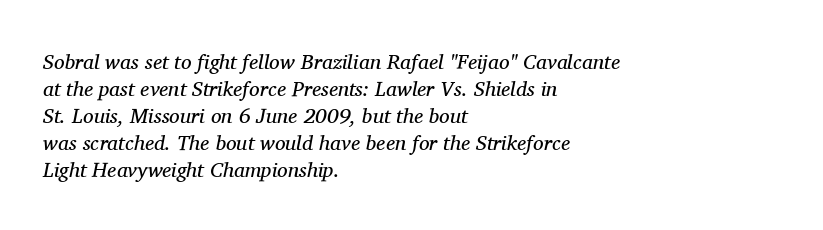
Q: Is the text bold? A: No.
Q: Is the text italic (slanted)? A: Yes, it leans right by about 11 degrees.
Q: Is the text underlined? A: No.
Q: How is the paragraph aligned? A: Left-aligned.
Q: Is the spacing between letters normal or unusually wide? A: Normal.
Q: Is the spacing between lines tight, normal or loose? A: Normal.
